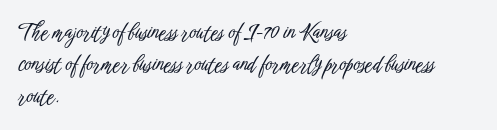
Q: Is the text italic (slanted)? A: Yes.
Q: Is the text underlined? A: No.
Q: How is the paragraph aligned? A: Left-aligned.
Q: Is the spacing between letters normal or unusually wide? A: Normal.
Q: Is the spacing between lines tight, normal or loose? A: Normal.
